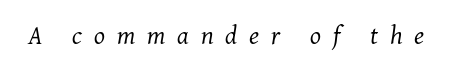
Q: Is the text bold? A: No.
Q: Is the text italic (slanted)? A: Yes, it leans right by about 11 degrees.
Q: Is the typeface a serif or a sans-serif typeface? A: Serif.
Q: Is the text underlined? A: No.
Q: Is the spacing between letters normal or unusually wide? A: Unusually wide.
Q: Width (condensed, normal, or wide)? A: Normal.
Q: Stroke contrast? A: Medium.
Q: x-height? A: Medium.
Q: Monospaced? A: No.
